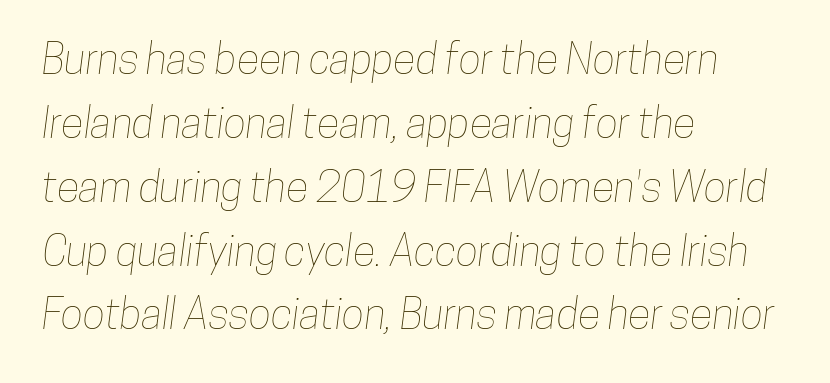
{"width": "condensed", "stroke_contrast": "low", "x_height": "medium", "monospaced": "no", "underline": "no", "align": "left", "line_spacing": "normal", "line_spacing_ratio": 1.52, "letter_spacing": "normal", "letter_spacing_em": 0.0, "glyph_px": 42}
